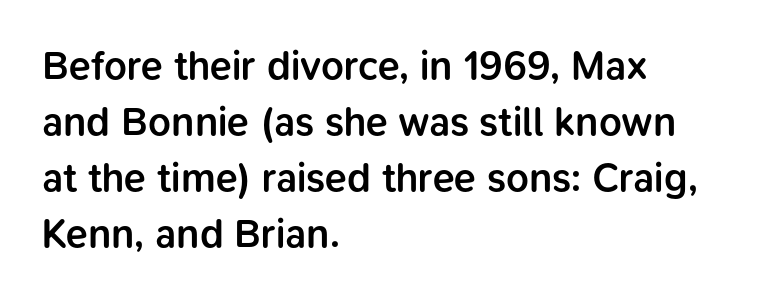
The image shows 40 px semibold sans-serif type, upright; set left-aligned, normal line spacing (1.4x), normal letter spacing, not underlined; low stroke contrast and a medium x-height.
